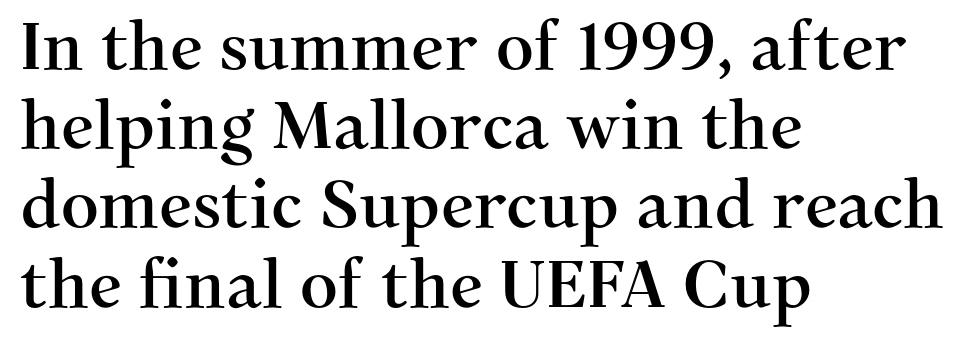
Typeset ragged right — the left edge is the straight one. The horizontal fit of the characters is conventional and even. This is the regular roman posture of the typeface. The specimen omits any rule beneath the text block's lines.
